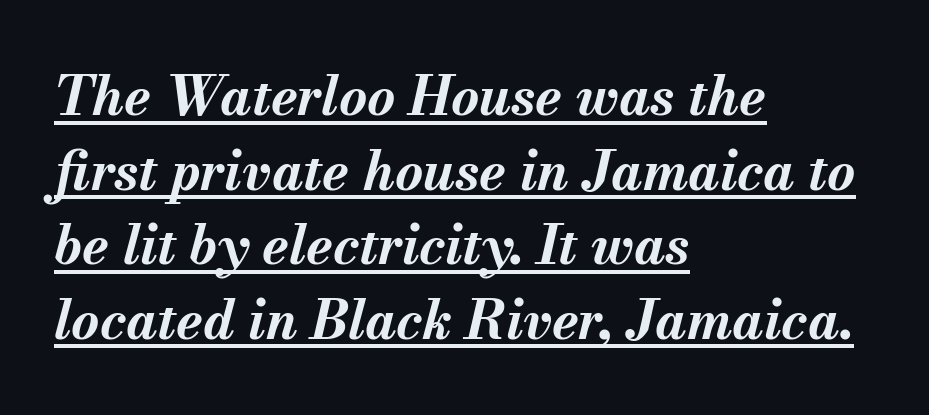
Q: Is the text bold? A: Yes.
Q: Is the text italic (slanted)? A: Yes, it leans right by about 13 degrees.
Q: Is the text underlined? A: Yes.
Q: How is the paragraph aligned? A: Left-aligned.
Q: Is the spacing between letters normal or unusually wide? A: Normal.
Q: Is the spacing between lines tight, normal or loose? A: Normal.
Q: Width (condensed, normal, or wide)? A: Normal.
Q: Stroke contrast? A: Medium.
Q: x-height? A: Small.
Q: Monospaced? A: No.
